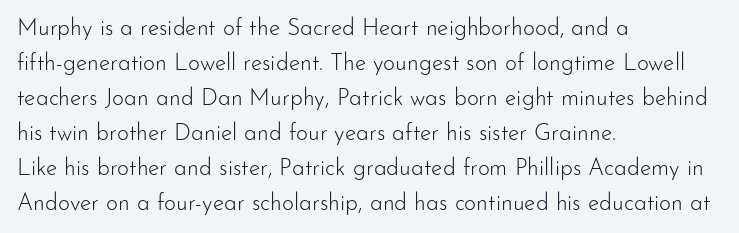
Q: Is the text bold? A: No.
Q: Is the text italic (slanted)? A: No, it is upright.
Q: Is the text underlined? A: No.
Q: How is the paragraph aligned? A: Left-aligned.
Q: Is the spacing between letters normal or unusually wide? A: Normal.
Q: Is the spacing between lines tight, normal or loose? A: Normal.
